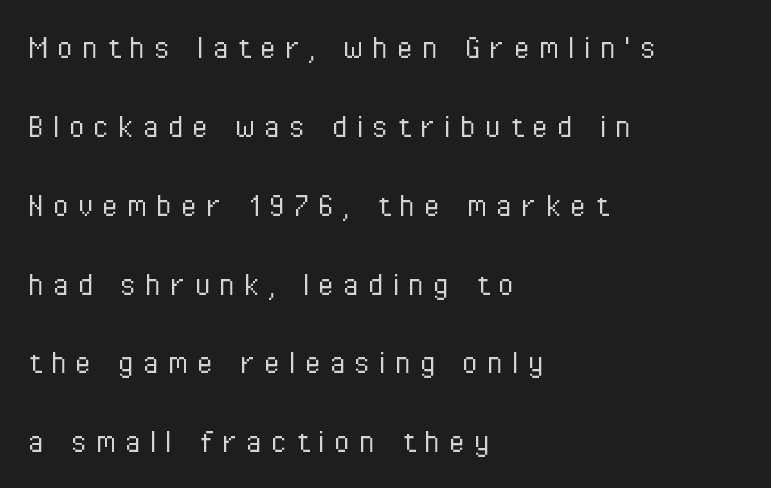
Q: Is the text bold? A: No.
Q: Is the text italic (slanted)? A: No, it is upright.
Q: Is the typeface a serif or a sans-serif typeface? A: Sans-serif.
Q: Is the text underlined? A: No.
Q: How is the paragraph aligned? A: Left-aligned.
Q: Is the spacing between letters normal or unusually wide? A: Unusually wide.
Q: Is the spacing between lines tight, normal or loose? A: Loose.
Q: Width (condensed, normal, or wide)? A: Condensed.
Q: Stroke contrast? A: Low.
Q: x-height? A: Medium.
Q: Monospaced? A: No.
